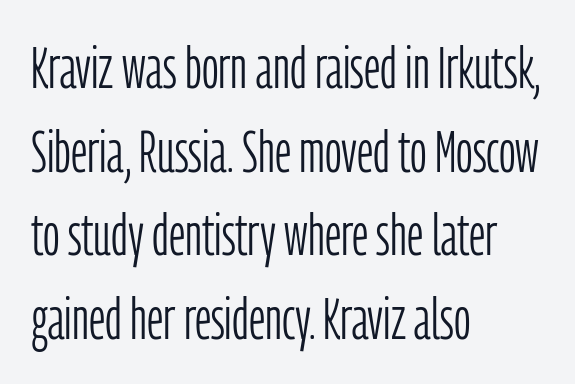
{"serif": "no", "italic": "no", "bold": "no", "weight": "light", "width": "condensed", "stroke_contrast": "low", "x_height": "medium", "monospaced": "no", "underline": "no", "align": "left", "line_spacing": "normal", "line_spacing_ratio": 1.44, "letter_spacing": "normal", "letter_spacing_em": 0.0, "glyph_px": 58}
